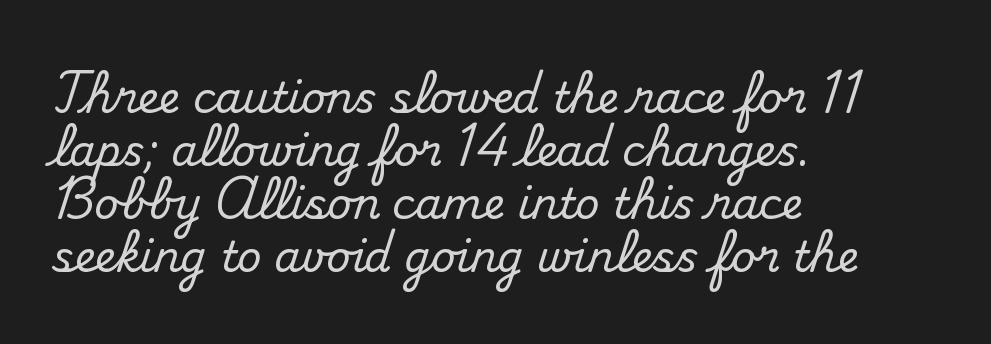
The paragraph has a hard left edge and a soft right edge. These lines sit exactly where default settings would place them. These lines keep a tight, regular rhythm from letter to letter. Note: serifs present on the glyphs. The area under the type is left untouched.
